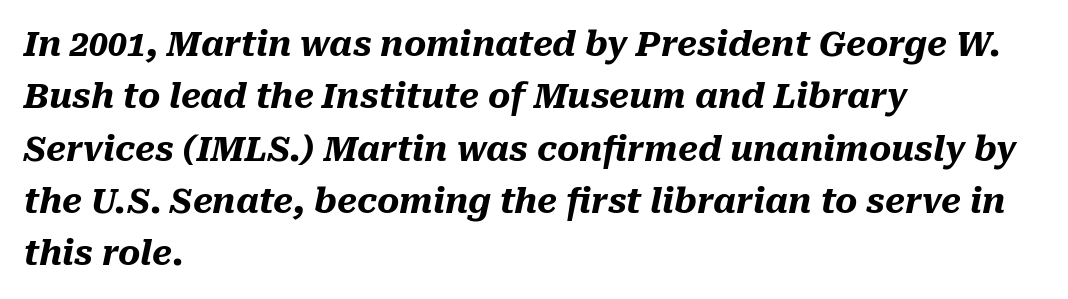
{"italic": "yes", "lean": "right", "slant_degrees": 10, "bold": "yes", "weight": "heavy", "width": "normal", "stroke_contrast": "medium", "x_height": "medium", "monospaced": "no", "underline": "no", "align": "left", "line_spacing": "normal", "line_spacing_ratio": 1.54, "letter_spacing": "normal", "letter_spacing_em": 0.0, "glyph_px": 34}
